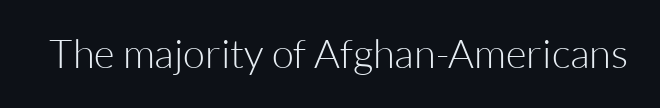
Q: Is the text bold? A: No.
Q: Is the text italic (slanted)? A: No, it is upright.
Q: Is the typeface a serif or a sans-serif typeface? A: Sans-serif.
Q: Is the text underlined? A: No.
Q: Is the spacing between letters normal or unusually wide? A: Normal.
Q: Width (condensed, normal, or wide)? A: Normal.
Q: Stroke contrast? A: Low.
Q: x-height? A: Medium.
Q: Monospaced? A: No.
